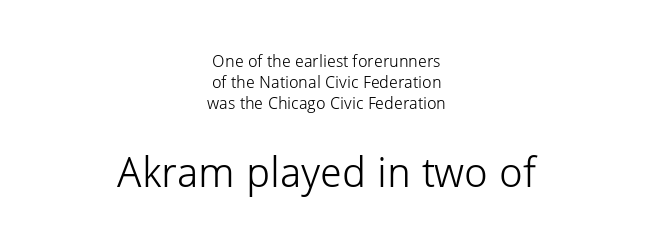
{"serif": "no", "italic": "no", "bold": "no", "weight": "light", "width": "normal", "stroke_contrast": "low", "x_height": "medium", "monospaced": "no", "underline": "no", "align": "center", "line_spacing_ratio": 1.24, "letter_spacing": "normal", "letter_spacing_em": 0.0, "larger_block": "second", "size_ratio": 2.47, "glyph_px": 42}
